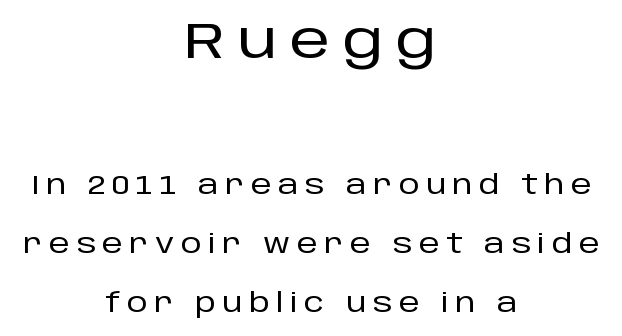
{"serif": "no", "italic": "no", "width": "normal", "stroke_contrast": "low", "x_height": "large", "monospaced": "no", "underline": "no", "align": "center", "line_spacing": "loose", "line_spacing_ratio": 2.26, "letter_spacing": "wide", "letter_spacing_em": 0.25, "larger_block": "first", "size_ratio": 1.96, "glyph_px": 51}
